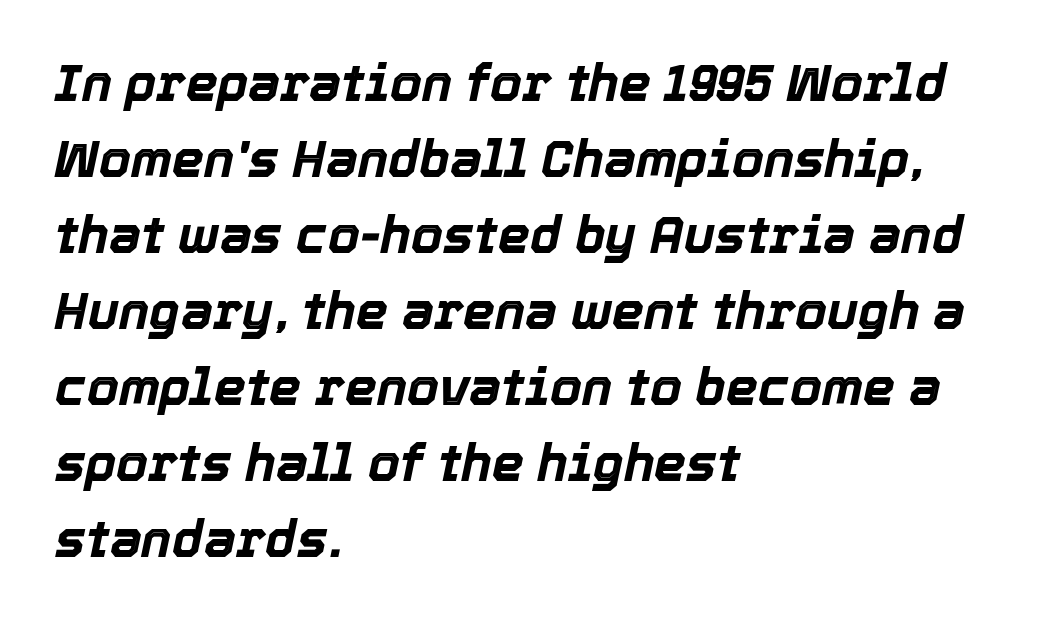
{"italic": "yes", "lean": "right", "slant_degrees": 12, "bold": "yes", "weight": "bold", "width": "normal", "x_height": "medium", "monospaced": "no", "underline": "no", "align": "left", "line_spacing": "normal", "line_spacing_ratio": 1.49, "letter_spacing": "normal", "letter_spacing_em": 0.0, "glyph_px": 51}
